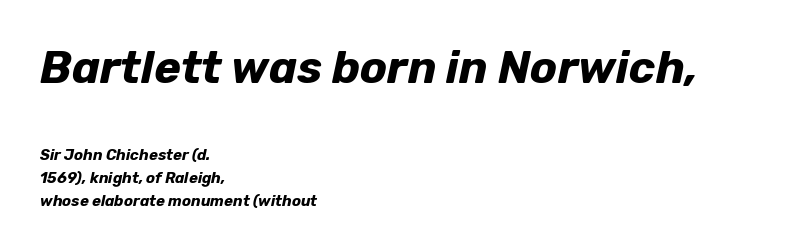
{"italic": "yes", "lean": "right", "slant_degrees": 12, "bold": "yes", "weight": "bold", "width": "normal", "stroke_contrast": "low", "x_height": "medium", "monospaced": "no", "underline": "no", "align": "left", "line_spacing": "normal", "line_spacing_ratio": 1.53, "letter_spacing": "normal", "letter_spacing_em": 0.0, "larger_block": "first", "size_ratio": 3.0, "glyph_px": 45}
